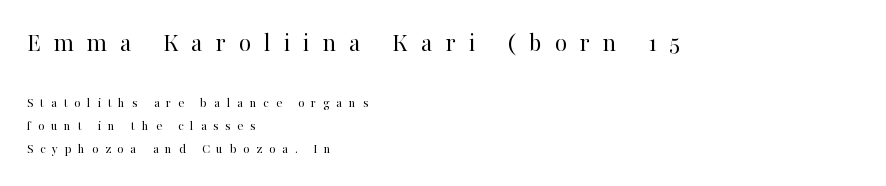
{"italic": "no", "bold": "no", "underline": "no", "align": "left", "line_spacing": "normal", "line_spacing_ratio": 1.67, "letter_spacing": "wide", "letter_spacing_em": 0.47, "larger_block": "first", "size_ratio": 1.93, "glyph_px": 27}
